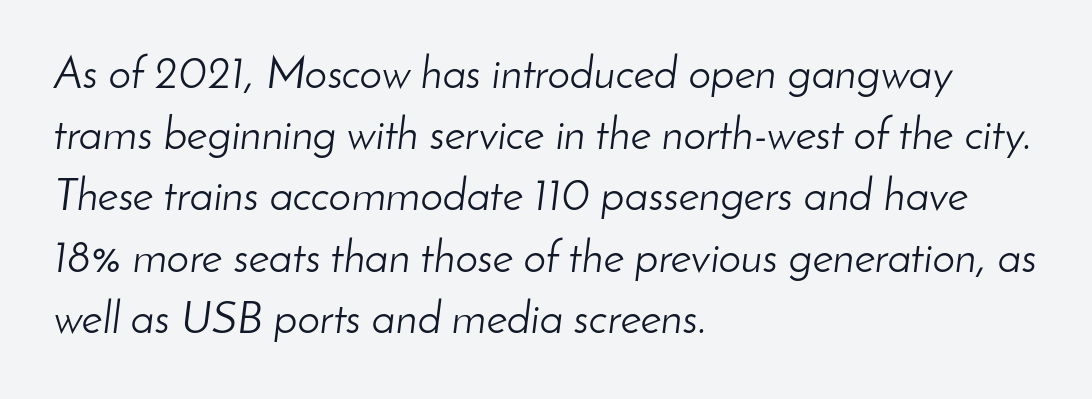
{"italic": "yes", "lean": "right", "slant_degrees": 8, "bold": "no", "weight": "light", "width": "normal", "stroke_contrast": "low", "x_height": "small", "monospaced": "no", "underline": "no", "align": "left", "line_spacing": "normal", "line_spacing_ratio": 1.36, "letter_spacing": "normal", "letter_spacing_em": 0.0, "glyph_px": 45}
